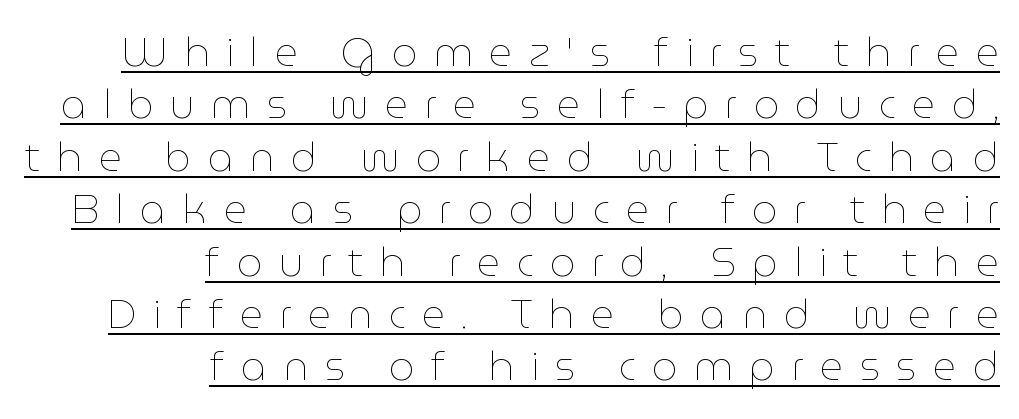
Q: Is the text bold? A: No.
Q: Is the text italic (slanted)? A: No, it is upright.
Q: Is the text underlined? A: Yes.
Q: How is the paragraph aligned? A: Right-aligned.
Q: Is the spacing between letters normal or unusually wide? A: Unusually wide.
Q: Is the spacing between lines tight, normal or loose? A: Normal.
Q: Width (condensed, normal, or wide)? A: Normal.
Q: Stroke contrast? A: Low.
Q: x-height? A: Medium.
Q: Monospaced? A: No.
